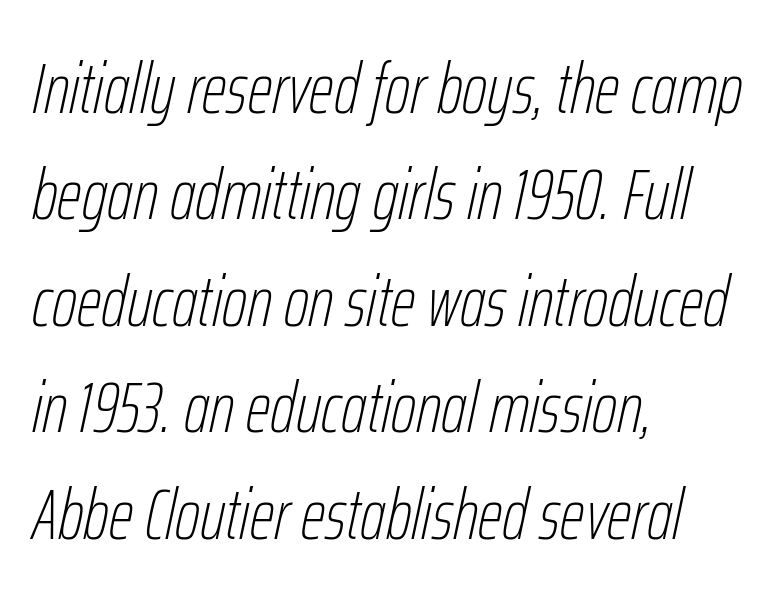
{"italic": "yes", "lean": "right", "slant_degrees": 12, "bold": "no", "weight": "thin", "width": "condensed", "stroke_contrast": "low", "x_height": "medium", "monospaced": "no", "underline": "no", "align": "left", "line_spacing": "normal", "line_spacing_ratio": 1.5, "letter_spacing": "normal", "letter_spacing_em": 0.0, "glyph_px": 71}
